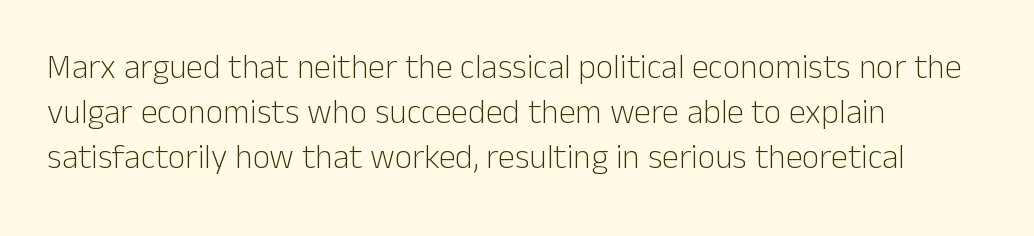
The image shows 34 px light sans-serif type, upright; set left-aligned, normal line spacing (1.32x), normal letter spacing, not underlined; low stroke contrast and a medium x-height.
